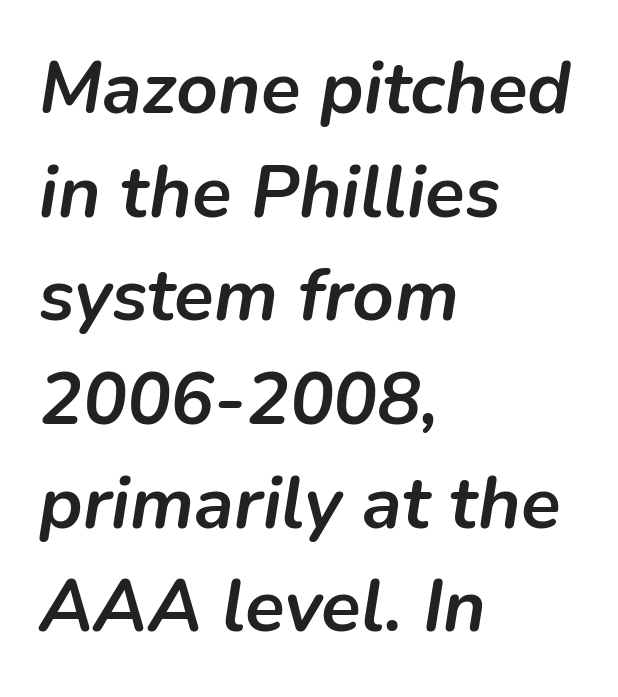
Q: Is the text bold? A: Yes.
Q: Is the text italic (slanted)? A: Yes, it leans right by about 9 degrees.
Q: Is the text underlined? A: No.
Q: How is the paragraph aligned? A: Left-aligned.
Q: Is the spacing between letters normal or unusually wide? A: Normal.
Q: Is the spacing between lines tight, normal or loose? A: Normal.
Q: Width (condensed, normal, or wide)? A: Normal.
Q: Stroke contrast? A: Low.
Q: x-height? A: Medium.
Q: Monospaced? A: No.
